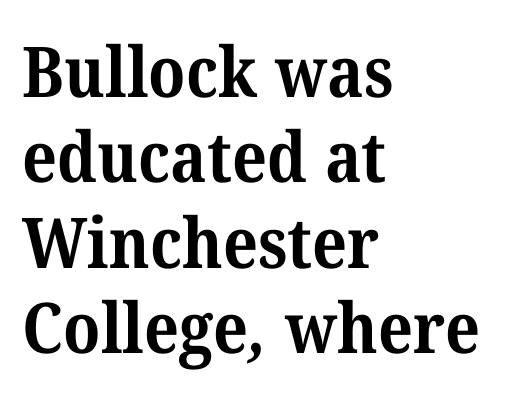
{"serif": "yes", "bold": "yes", "weight": "bold", "width": "normal", "stroke_contrast": "medium", "x_height": "medium", "monospaced": "no", "underline": "no", "align": "left", "line_spacing_ratio": 1.22, "letter_spacing": "normal", "letter_spacing_em": 0.0, "glyph_px": 70}
